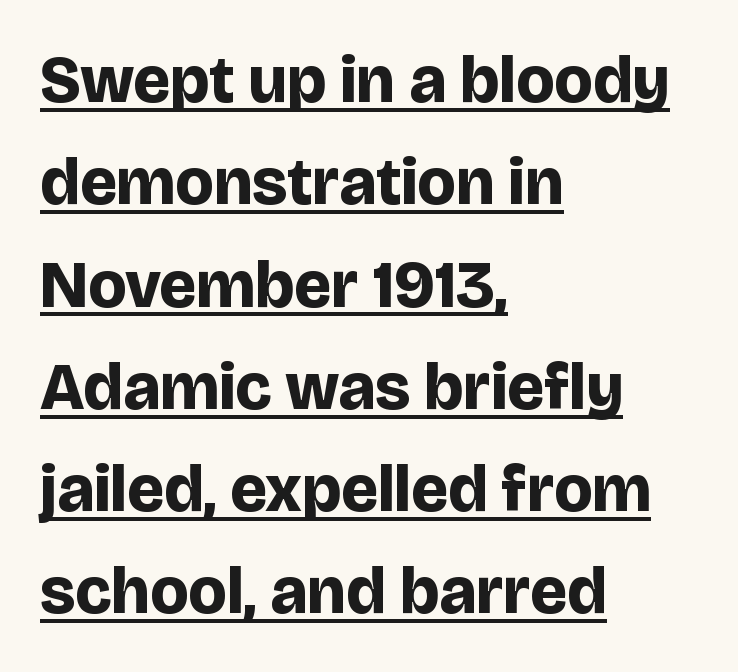
{"serif": "no", "italic": "no", "bold": "yes", "weight": "bold", "width": "normal", "stroke_contrast": "low", "x_height": "large", "monospaced": "no", "underline": "yes", "align": "left", "line_spacing": "normal", "line_spacing_ratio": 1.55, "letter_spacing": "normal", "letter_spacing_em": 0.0, "glyph_px": 66}
